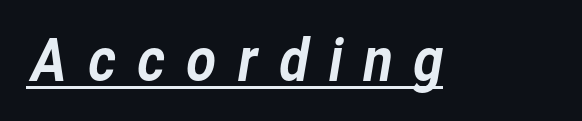
{"serif": "no", "width": "normal", "stroke_contrast": "low", "x_height": "medium", "monospaced": "no", "underline": "yes", "letter_spacing": "wide", "letter_spacing_em": 0.31, "glyph_px": 58}
